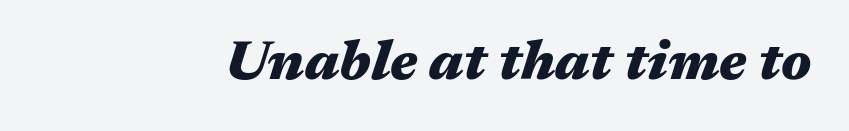
The image shows 56 px heavy, wide type, italic (leaning right); set normal letter spacing, not underlined; medium stroke contrast and a medium x-height.
